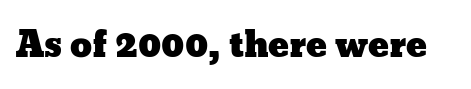
Q: Is the text italic (slanted)? A: No, it is upright.
Q: Is the text underlined? A: No.
Q: Is the spacing between letters normal or unusually wide? A: Normal.
Q: Width (condensed, normal, or wide)? A: Wide.
Q: Stroke contrast? A: Low.
Q: x-height? A: Medium.
Q: Monospaced? A: No.
